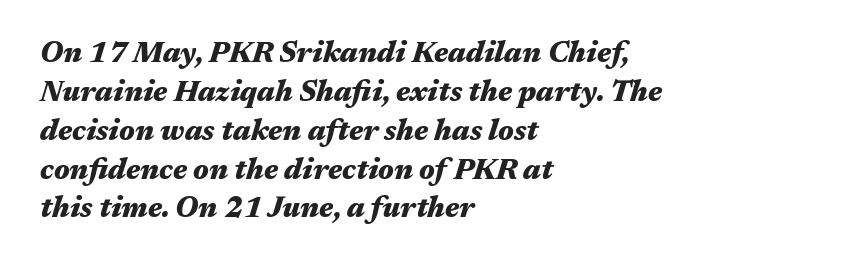
The string is rendered with underlining switched off. The paragraph has a hard left edge and a soft right edge. The rendering uses a moderate line-height, typical for paragraphs. The glyphs have the mass of a bold cut.
